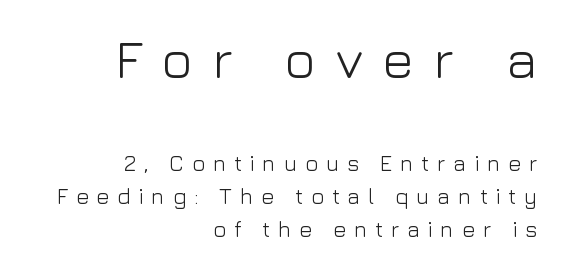
A typesetter would call this leading conventional body-copy spacing. The letterforms sit at book weight or below. Inter-character spacing is expanded well beyond the font's built-in metrics. Character widths vary here, with narrow letters taking less room than wide ones. Letterform terminals end flat and unadorned throughout the passage. Whoever set this made the first block the dominant, larger element.
